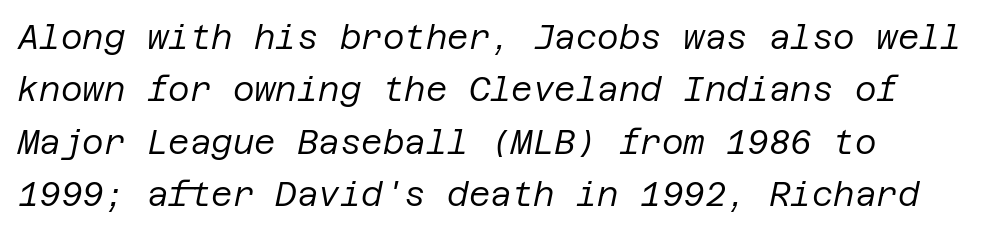
{"italic": "yes", "lean": "right", "slant_degrees": 12, "bold": "no", "weight": "regular", "width": "normal", "stroke_contrast": "low", "x_height": "large", "underline": "no", "align": "left", "line_spacing": "normal", "line_spacing_ratio": 1.59, "letter_spacing": "normal", "letter_spacing_em": 0.0, "glyph_px": 33}
